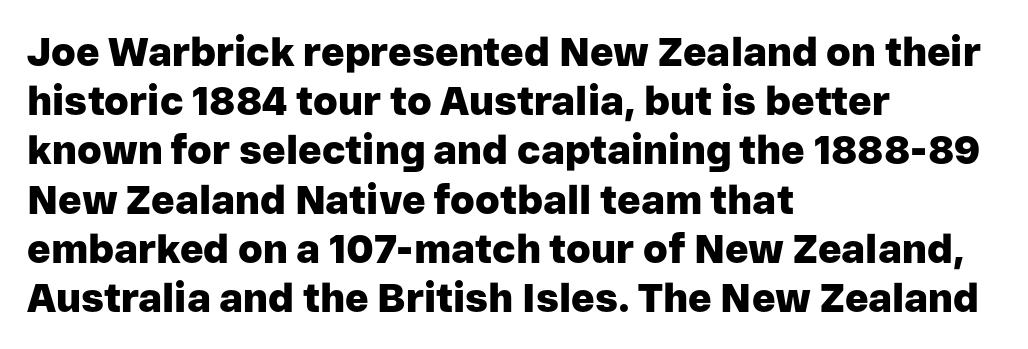
Q: Is the text bold? A: Yes.
Q: Is the text italic (slanted)? A: No, it is upright.
Q: Is the typeface a serif or a sans-serif typeface? A: Sans-serif.
Q: Is the text underlined? A: No.
Q: How is the paragraph aligned? A: Left-aligned.
Q: Is the spacing between letters normal or unusually wide? A: Normal.
Q: Width (condensed, normal, or wide)? A: Normal.
Q: Stroke contrast? A: Low.
Q: x-height? A: Medium.
Q: Monospaced? A: No.
